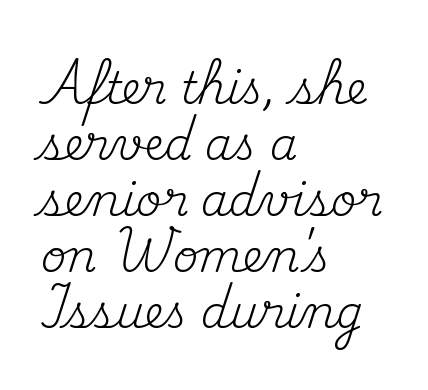
{"serif": "yes", "bold": "no", "weight": "regular", "width": "normal", "stroke_contrast": "medium", "x_height": "small", "monospaced": "no", "underline": "no", "align": "left", "line_spacing": "normal", "line_spacing_ratio": 1.27, "letter_spacing": "normal", "letter_spacing_em": 0.0, "glyph_px": 44}
